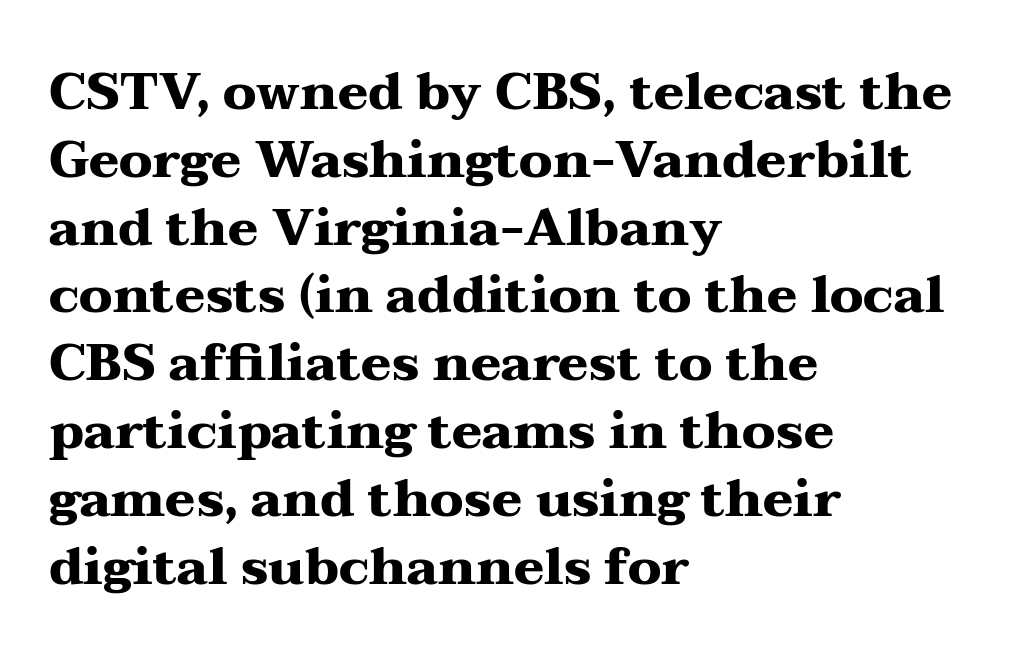
The image shows 51 px heavy, wide serif type, upright; set left-aligned, normal line spacing (1.33x), normal letter spacing, not underlined; medium stroke contrast and a medium x-height.
